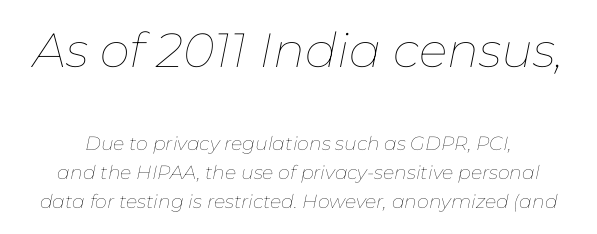
The image shows 48 px thin type, italic (leaning right); set normal line spacing (1.52x), normal letter spacing, not underlined; the first (top) block is 2.53x larger; low stroke contrast and a medium x-height.
